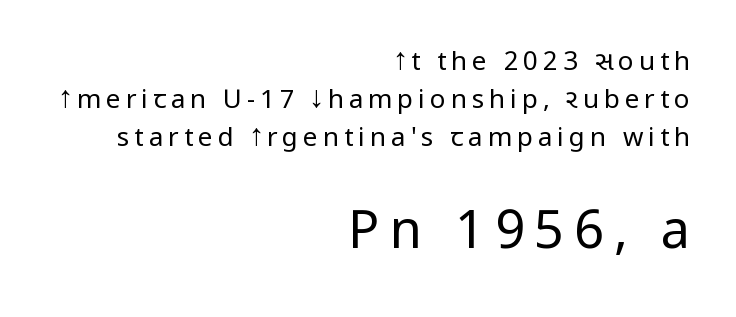
Q: Is the text bold? A: No.
Q: Is the text italic (slanted)? A: No, it is upright.
Q: Is the typeface a serif or a sans-serif typeface? A: Sans-serif.
Q: Is the text underlined? A: No.
Q: How is the paragraph aligned? A: Right-aligned.
Q: Is the spacing between lines tight, normal or loose? A: Normal.
Q: Which block of text is set in a larger size, the first (top) or the second (bottom)? A: The second (bottom) one.
Q: Width (condensed, normal, or wide)? A: Condensed.
Q: Stroke contrast? A: Low.
Q: x-height? A: Large.
Q: Monospaced? A: No.
